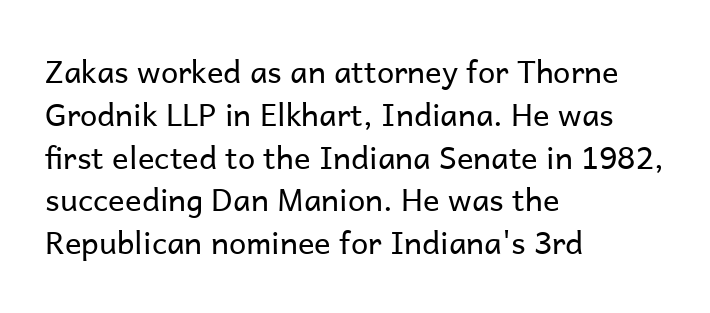
Q: Is the text bold? A: No.
Q: Is the text italic (slanted)? A: No, it is upright.
Q: Is the typeface a serif or a sans-serif typeface? A: Sans-serif.
Q: Is the text underlined? A: No.
Q: How is the paragraph aligned? A: Left-aligned.
Q: Is the spacing between letters normal or unusually wide? A: Normal.
Q: Is the spacing between lines tight, normal or loose? A: Normal.
Q: Width (condensed, normal, or wide)? A: Normal.
Q: Stroke contrast? A: Low.
Q: x-height? A: Medium.
Q: Monospaced? A: No.
